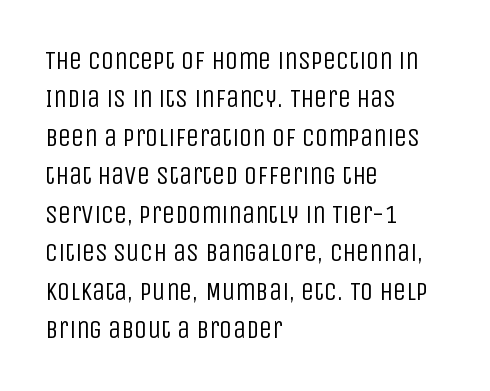
The image shows 26 px text type, upright; set left-aligned, normal line spacing (1.48x), normal letter spacing, not underlined.
